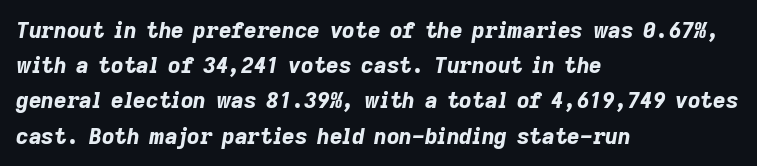
{"italic": "yes", "lean": "right", "slant_degrees": 9, "bold": "yes", "underline": "no", "align": "left", "line_spacing": "normal", "line_spacing_ratio": 1.6, "letter_spacing": "normal", "letter_spacing_em": 0.0, "glyph_px": 22}
